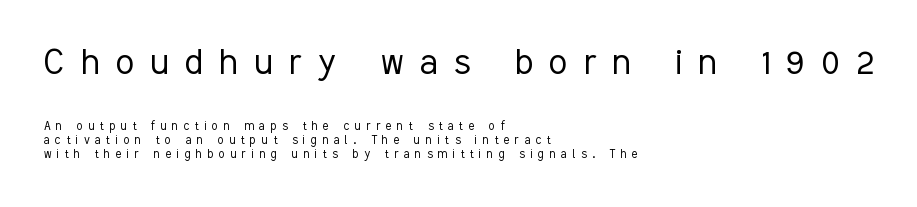
The image shows 42 px light, condensed sans-serif type, upright; set left-aligned, tight line spacing (1.0x), unusually wide letter spacing (+0.39 em), not underlined; the first (top) block is 3.0x larger; low stroke contrast and a medium x-height.
